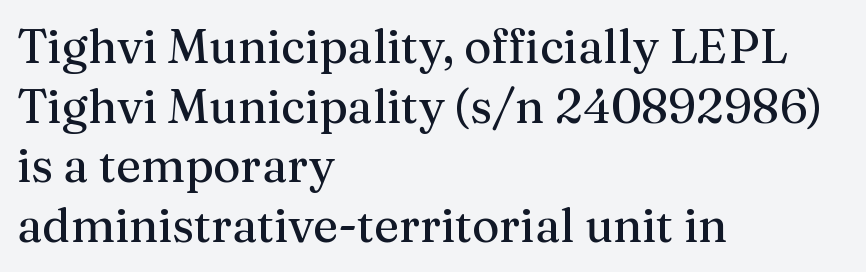
The image shows 47 px serif type, upright; set left-aligned, normal line spacing (1.27x), normal letter spacing, not underlined; medium stroke contrast and a medium x-height.
